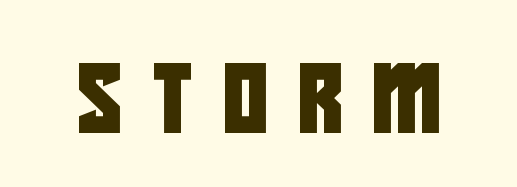
The image shows 68 px condensed sans-serif type; set unusually wide letter spacing (+0.45 em), not underlined; low stroke contrast and a large x-height.
